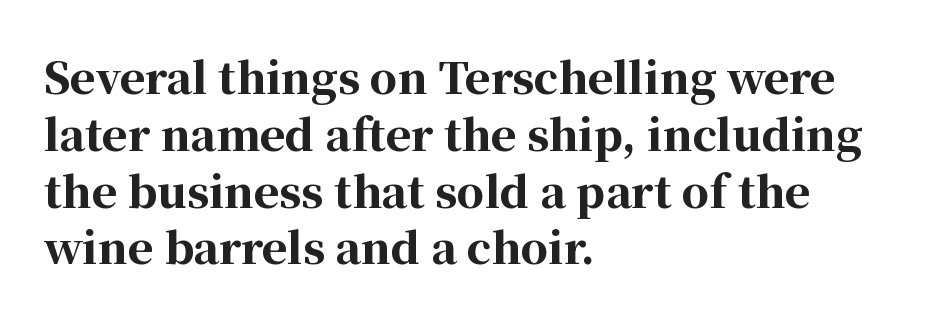
The image shows 43 px bold serif type, upright; set left-aligned, normal line spacing (1.32x), normal letter spacing, not underlined; high stroke contrast and a medium x-height.
